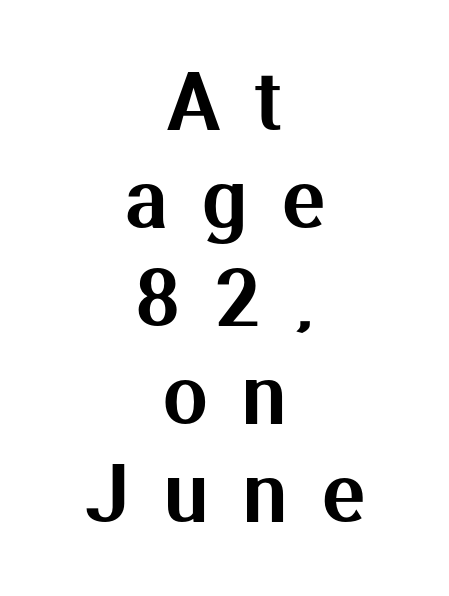
The image shows 79 px sans-serif type, upright; set centered, line spacing 1.24x, unusually wide letter spacing (+0.44 em), not underlined; medium stroke contrast and a medium x-height.
